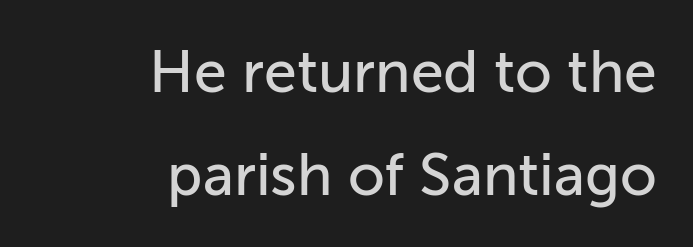
Q: Is the text italic (slanted)? A: No, it is upright.
Q: Is the typeface a serif or a sans-serif typeface? A: Sans-serif.
Q: Is the text underlined? A: No.
Q: How is the paragraph aligned? A: Right-aligned.
Q: Is the spacing between letters normal or unusually wide? A: Normal.
Q: Width (condensed, normal, or wide)? A: Normal.
Q: Stroke contrast? A: Low.
Q: x-height? A: Medium.
Q: Monospaced? A: No.
